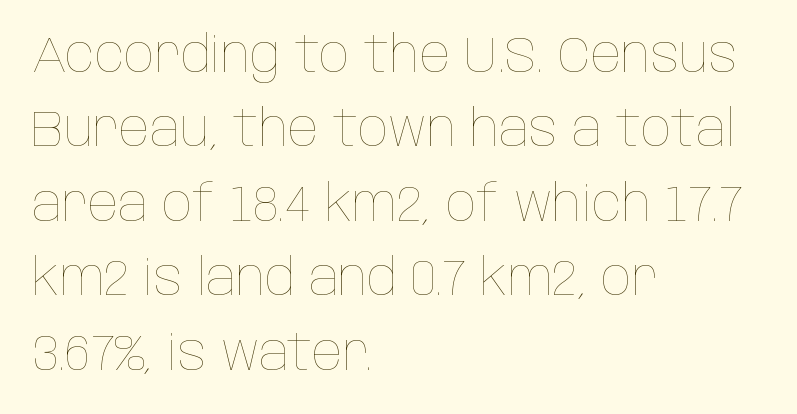
In terms of letterspacing, this is plain default setting. Stroke mass is kept to a normal reading level or below. Glance below the letters and you will spot only blank space. The axis of the letterforms is exactly vertical. The passage shown is typed in a proportional face where columns would drift. Notice how descenders clear the ascenders below comfortably — that's standard leading.
